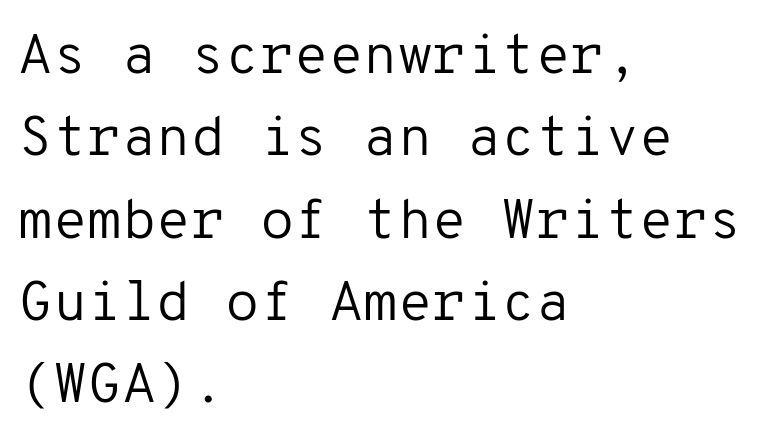
The image shows 56 px regular-weight sans-serif type, upright, monospaced; set left-aligned, normal line spacing (1.47x), normal letter spacing, not underlined; low stroke contrast and a medium x-height.
